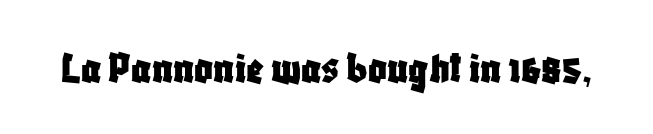
Quick note: not italic, upright. Any mark beneath the type? The region is blank. You could not count columns in this text — the font is proportionally spaced. This sample uses a sans-serif face. Caption: standard tracking, unaltered.
